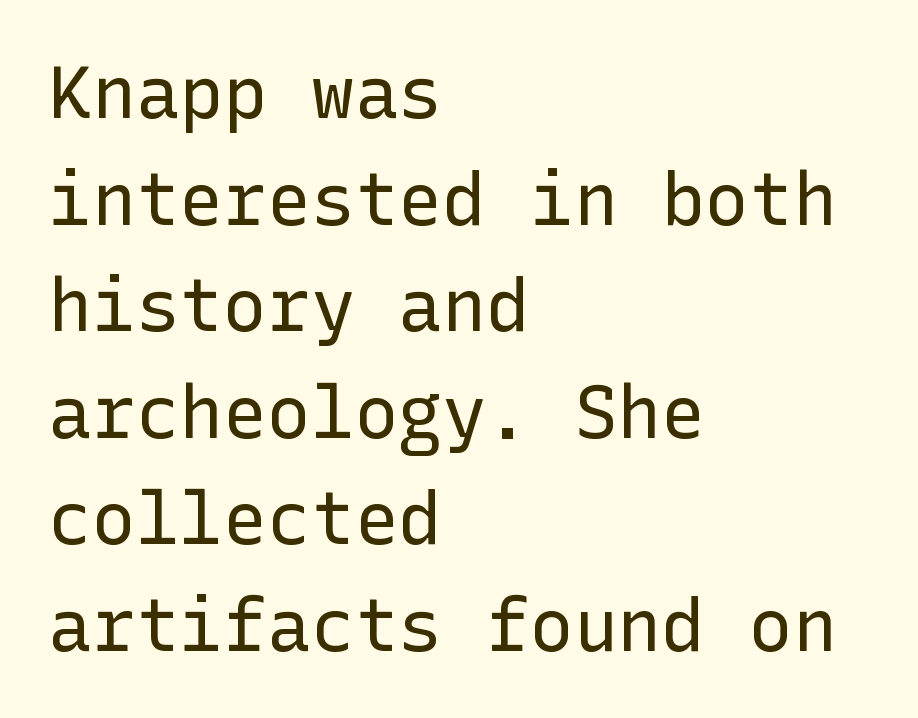
Underline: absent. The rows are spaced the way most documents space them. Does extra space separate the letters? No, they use regular spacing. These lines are set flush left with a ragged right edge. The type sits square on the baseline with zero lean.
